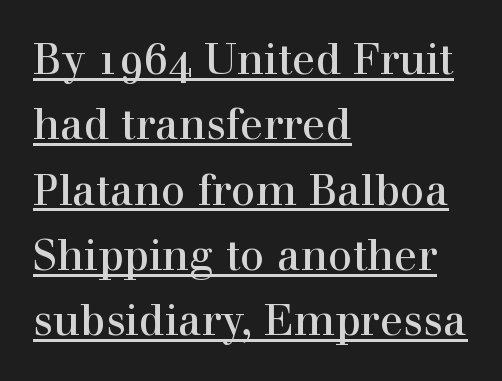
The image shows 43 px serif type, upright; set left-aligned, normal line spacing (1.52x), normal letter spacing, underlined; a medium x-height.
